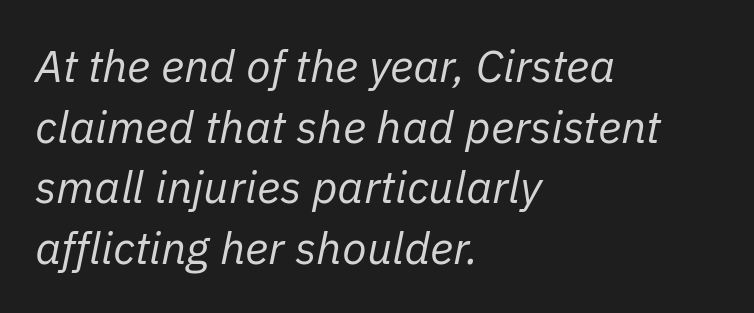
The image shows 45 px regular-weight type, italic (leaning right); set left-aligned, normal line spacing (1.35x), normal letter spacing, not underlined; low stroke contrast and a medium x-height.
